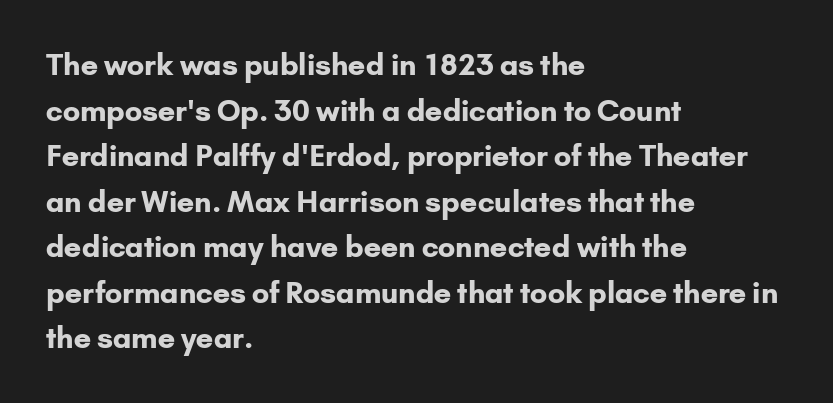
Q: Is the text bold? A: Yes.
Q: Is the text italic (slanted)? A: No, it is upright.
Q: Is the typeface a serif or a sans-serif typeface? A: Sans-serif.
Q: Is the text underlined? A: No.
Q: How is the paragraph aligned? A: Left-aligned.
Q: Is the spacing between letters normal or unusually wide? A: Normal.
Q: Is the spacing between lines tight, normal or loose? A: Normal.
Q: Width (condensed, normal, or wide)? A: Normal.
Q: Stroke contrast? A: Low.
Q: x-height? A: Small.
Q: Monospaced? A: No.
